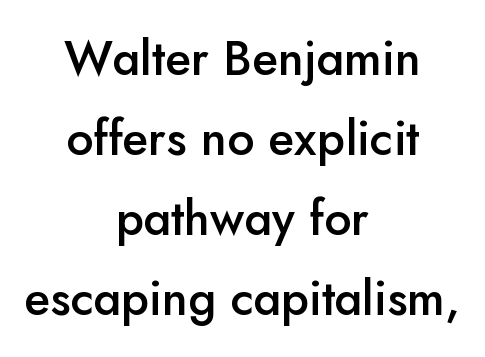
Underline: absent. Is the block centered? Yes — each line is placed symmetrically about the middle. When letters stand straight like this, we call the style roman or upright. Glyph-to-glyph distance matches everyday printed text. The face used here is proportionally spaced, like ordinary book or web type.
